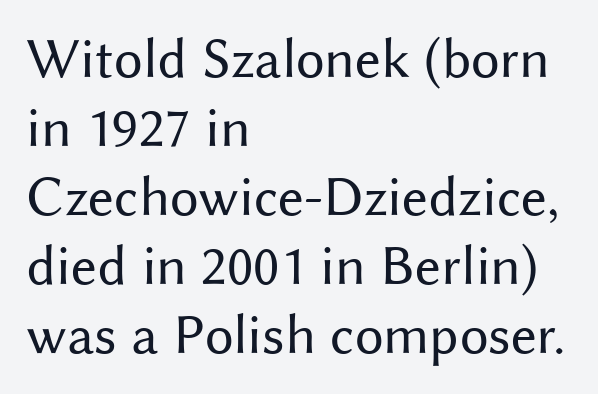
{"serif": "no", "italic": "no", "bold": "no", "weight": "regular", "width": "normal", "stroke_contrast": "medium", "x_height": "medium", "monospaced": "no", "underline": "no", "align": "left", "line_spacing_ratio": 1.21, "letter_spacing": "normal", "letter_spacing_em": 0.0, "glyph_px": 57}
